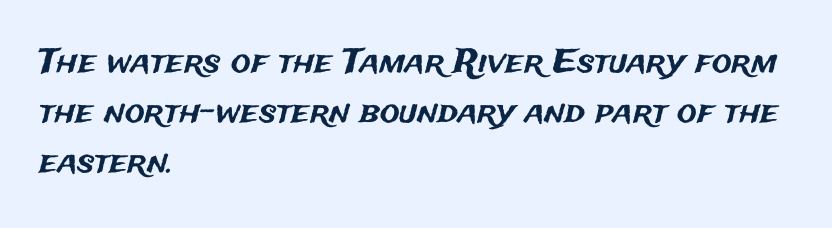
{"serif": "no", "width": "normal", "stroke_contrast": "medium", "x_height": "medium", "monospaced": "no", "underline": "no", "align": "left", "line_spacing": "normal", "line_spacing_ratio": 1.52, "letter_spacing": "normal", "letter_spacing_em": 0.0, "glyph_px": 33}
